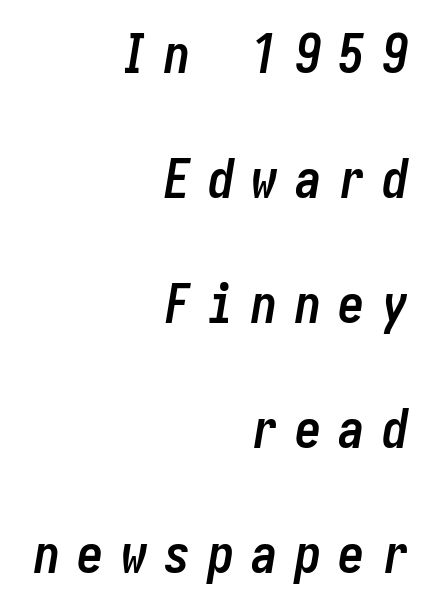
Q: Is the text bold? A: Yes.
Q: Is the text italic (slanted)? A: Yes, it leans right by about 10 degrees.
Q: Is the text underlined? A: No.
Q: How is the paragraph aligned? A: Right-aligned.
Q: Is the spacing between letters normal or unusually wide? A: Unusually wide.
Q: Is the spacing between lines tight, normal or loose? A: Loose.
Q: Width (condensed, normal, or wide)? A: Condensed.
Q: Stroke contrast? A: Low.
Q: x-height? A: Medium.
